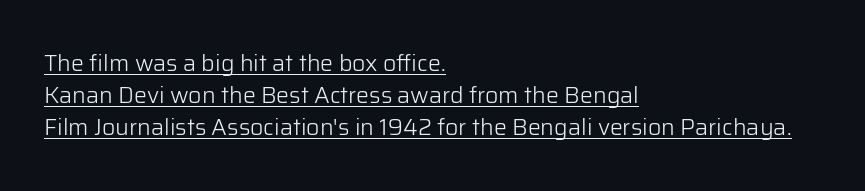
The lettering stays uniformly vertical, giving the passage a roman look. The vertical gap from one line to the next is medium. Heaviness? Minimal to ordinary, like unemphasized prose. Somebody hit Ctrl+U on this one — the words are underlined.
